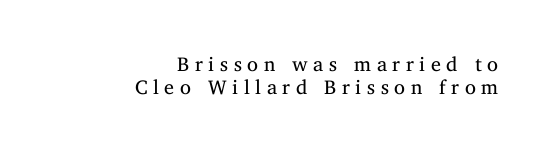
The image shows 20 px text type, upright; set right-aligned, line spacing 1.17x, unusually wide letter spacing (+0.28 em), not underlined.
